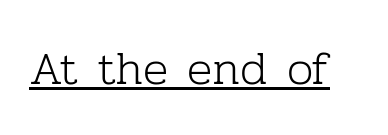
The image shows 47 px light serif type, upright; set normal letter spacing, underlined; low stroke contrast and a medium x-height.
